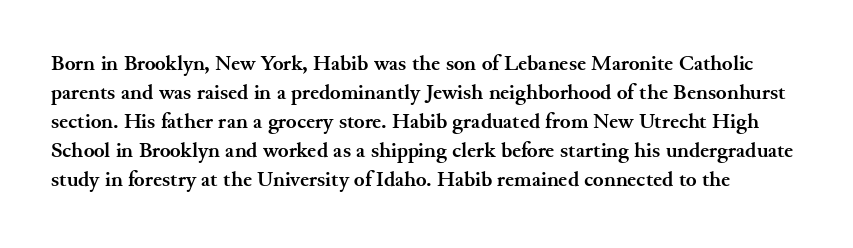
{"italic": "no", "bold": "yes", "underline": "no", "line_spacing": "normal", "line_spacing_ratio": 1.32, "letter_spacing": "normal", "letter_spacing_em": 0.0, "glyph_px": 22}
